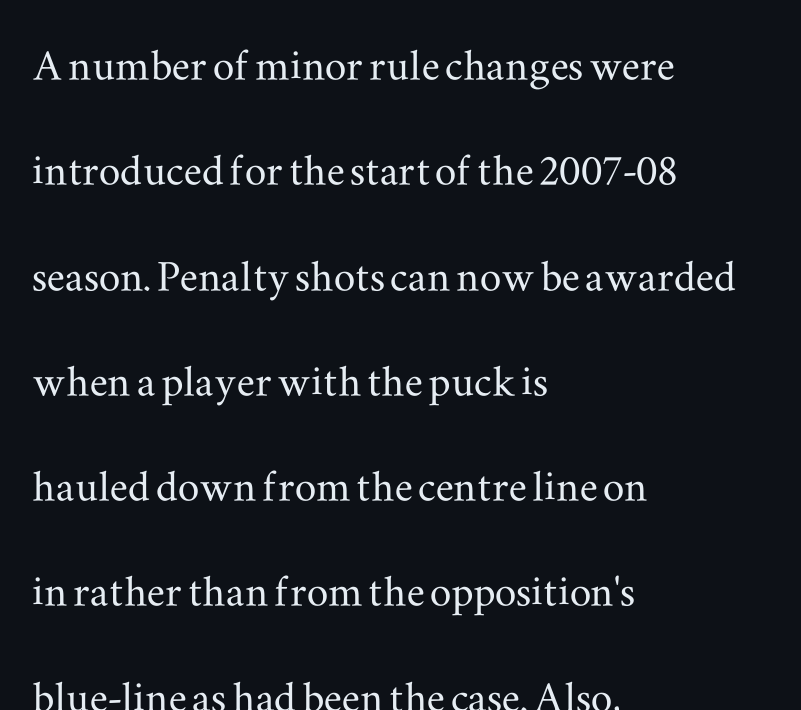
{"serif": "yes", "italic": "no", "width": "wide", "stroke_contrast": "medium", "x_height": "small", "monospaced": "no", "underline": "no", "align": "left", "line_spacing": "loose", "line_spacing_ratio": 1.95, "letter_spacing": "normal", "letter_spacing_em": 0.0, "glyph_px": 54}
